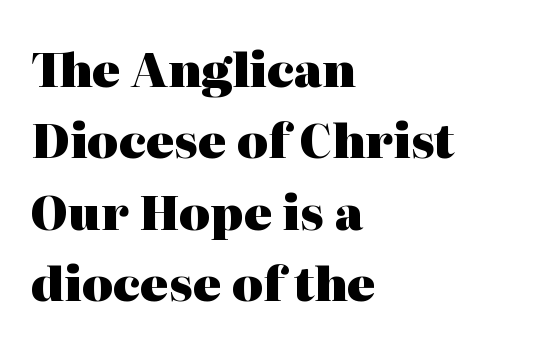
Q: Is the text bold? A: Yes.
Q: Is the text italic (slanted)? A: No, it is upright.
Q: Is the typeface a serif or a sans-serif typeface? A: Serif.
Q: Is the text underlined? A: No.
Q: How is the paragraph aligned? A: Left-aligned.
Q: Is the spacing between letters normal or unusually wide? A: Normal.
Q: Is the spacing between lines tight, normal or loose? A: Normal.
Q: Width (condensed, normal, or wide)? A: Normal.
Q: Stroke contrast? A: High.
Q: x-height? A: Medium.
Q: Monospaced? A: No.
